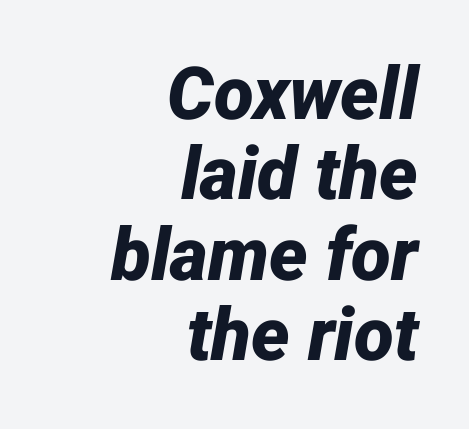
{"italic": "yes", "lean": "right", "slant_degrees": 12, "bold": "yes", "weight": "bold", "width": "normal", "stroke_contrast": "low", "x_height": "medium", "monospaced": "no", "underline": "no", "align": "right", "line_spacing": "tight", "line_spacing_ratio": 1.1, "letter_spacing": "normal", "letter_spacing_em": 0.0, "glyph_px": 73}
